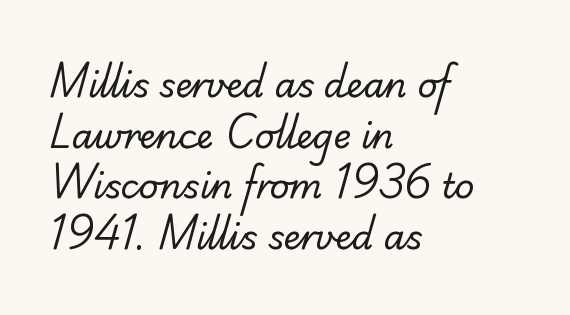
{"serif": "no", "bold": "no", "weight": "regular", "width": "normal", "stroke_contrast": "low", "x_height": "small", "monospaced": "no", "underline": "no", "align": "left", "line_spacing": "normal", "line_spacing_ratio": 1.49, "letter_spacing": "normal", "letter_spacing_em": 0.0, "glyph_px": 34}
